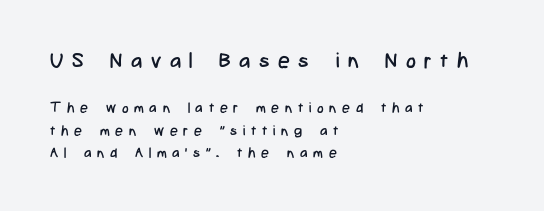
The passage is arranged the way most books set body copy — flush left. The lettering holds an erect, upright posture throughout. The tracking jumps out immediately: characters are airy and widely separated. Each stroke keeps to a modest, everyday thickness or less. Plain, unruled lines of type.
